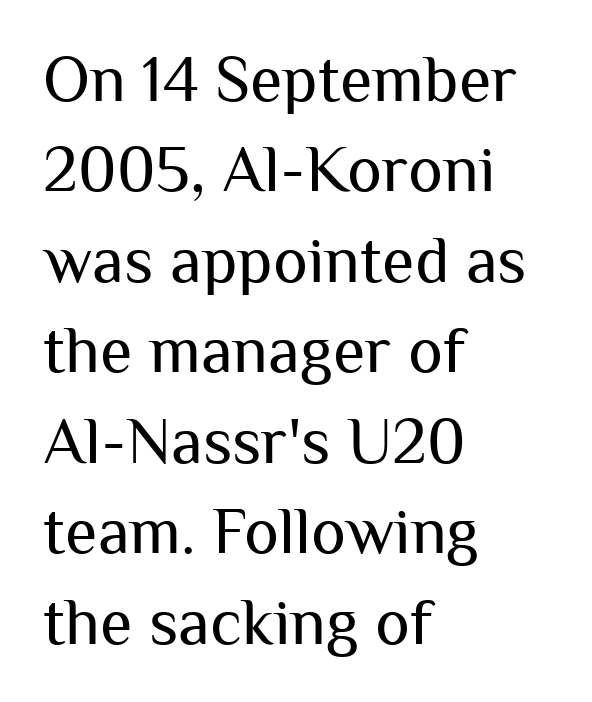
The image shows 66 px regular-weight sans-serif type, upright; set left-aligned, normal line spacing (1.37x), normal letter spacing, not underlined; medium stroke contrast and a medium x-height.
